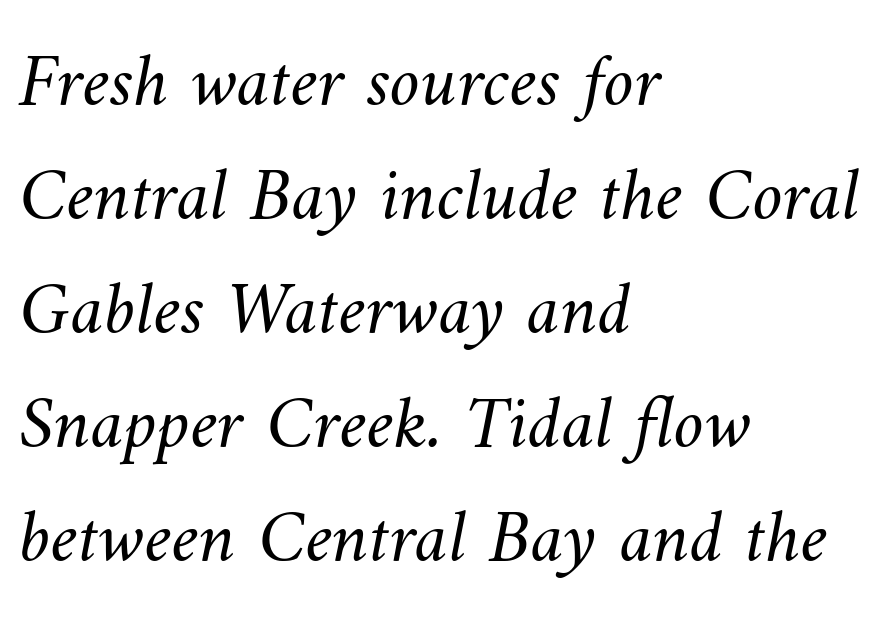
{"bold": "no", "weight": "light", "width": "normal", "stroke_contrast": "medium", "x_height": "small", "monospaced": "no", "underline": "no", "align": "left", "line_spacing": "normal", "line_spacing_ratio": 1.5, "letter_spacing": "normal", "letter_spacing_em": 0.0, "glyph_px": 76}
